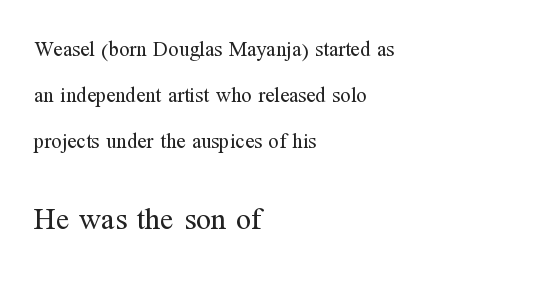
{"serif": "yes", "italic": "no", "bold": "no", "weight": "regular", "width": "normal", "stroke_contrast": "medium", "x_height": "medium", "monospaced": "no", "underline": "no", "align": "left", "line_spacing": "loose", "line_spacing_ratio": 2.19, "letter_spacing": "normal", "letter_spacing_em": 0.0, "larger_block": "second", "size_ratio": 1.48, "glyph_px": 31}
